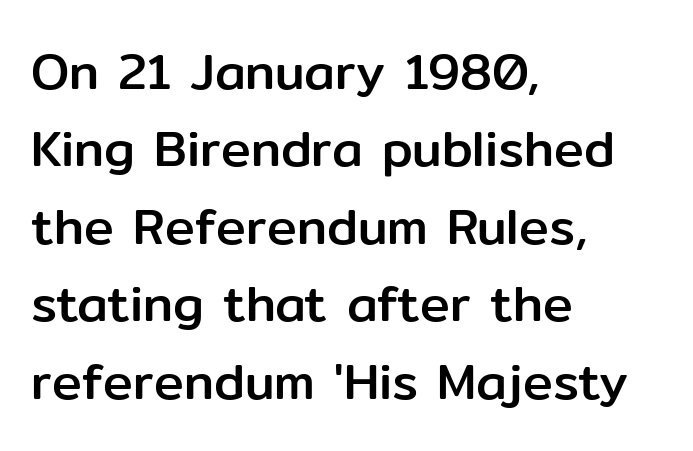
Q: Is the text italic (slanted)? A: No, it is upright.
Q: Is the typeface a serif or a sans-serif typeface? A: Sans-serif.
Q: Is the text underlined? A: No.
Q: How is the paragraph aligned? A: Left-aligned.
Q: Is the spacing between letters normal or unusually wide? A: Normal.
Q: Is the spacing between lines tight, normal or loose? A: Normal.
Q: Width (condensed, normal, or wide)? A: Normal.
Q: Stroke contrast? A: Low.
Q: x-height? A: Medium.
Q: Monospaced? A: No.
